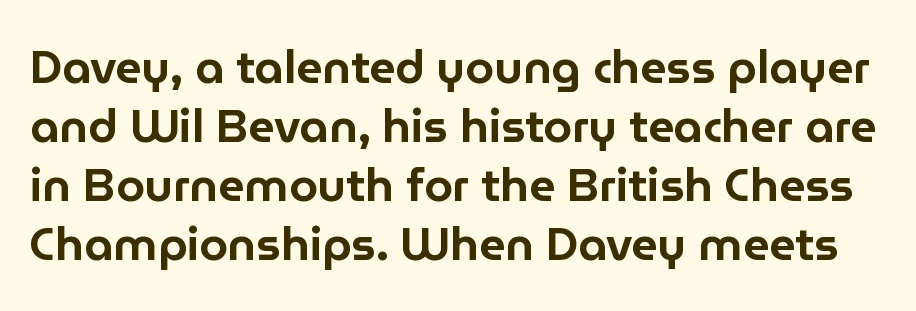
The font family rendered here belongs to the sans-serif group. This rendering leaves character spacing at its baseline value. Any mark beneath the type? The region is blank. One glance says typical: line gaps are just what's usual. Proportional: the letters do not fall into vertical columns. Every stem runs plumb, perpendicular to the baseline.
